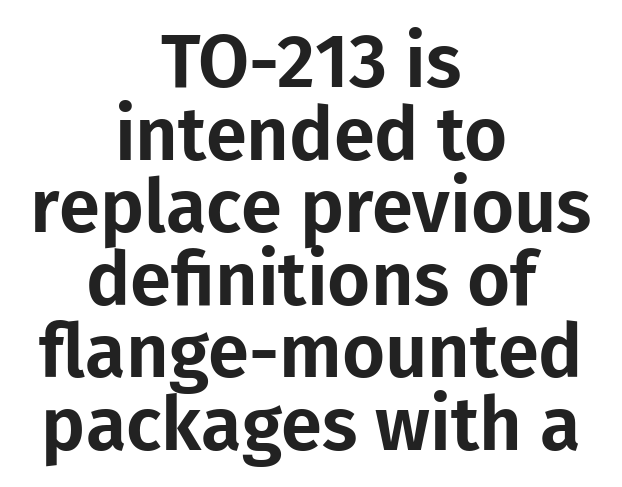
{"serif": "no", "italic": "no", "width": "normal", "stroke_contrast": "low", "x_height": "medium", "monospaced": "no", "underline": "no", "align": "center", "line_spacing": "tight", "line_spacing_ratio": 0.98, "letter_spacing": "normal", "letter_spacing_em": 0.0, "glyph_px": 74}
